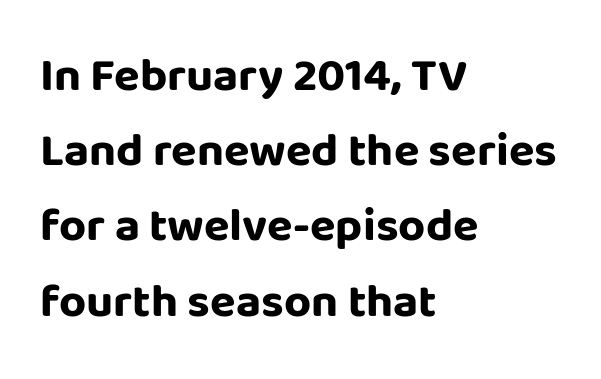
The image shows 47 px bold sans-serif type, upright; set left-aligned, normal line spacing (1.6x), normal letter spacing, not underlined; low stroke contrast and a large x-height.
